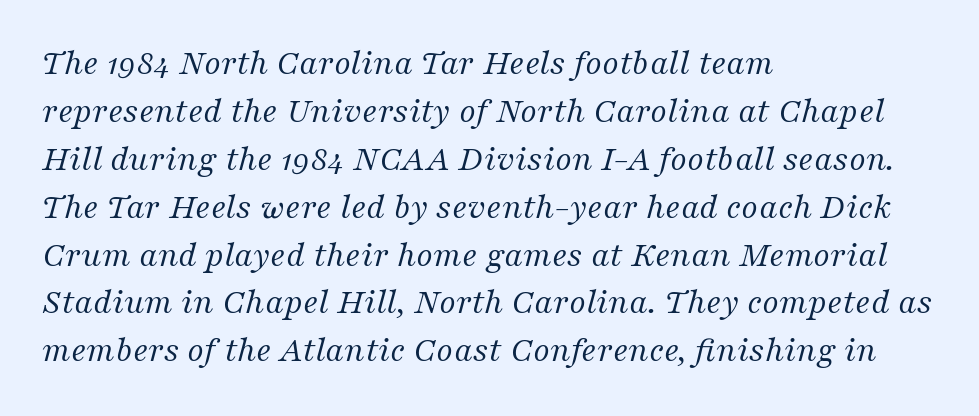
{"serif": "yes", "italic": "yes", "lean": "right", "slant_degrees": 16, "bold": "no", "weight": "regular", "width": "normal", "stroke_contrast": "medium", "x_height": "medium", "monospaced": "no", "underline": "no", "align": "left", "line_spacing": "normal", "line_spacing_ratio": 1.33, "letter_spacing": "normal", "letter_spacing_em": 0.0, "glyph_px": 36}
